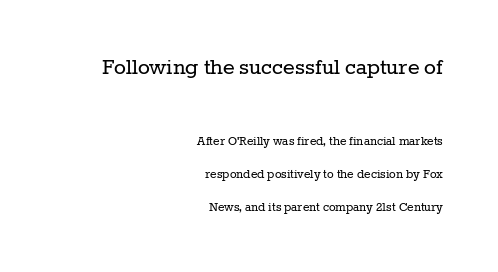
The image shows 25 px text type, upright; set right-aligned, loose line spacing (2.36x), normal letter spacing, not underlined; the first (top) block is 1.79x larger.
